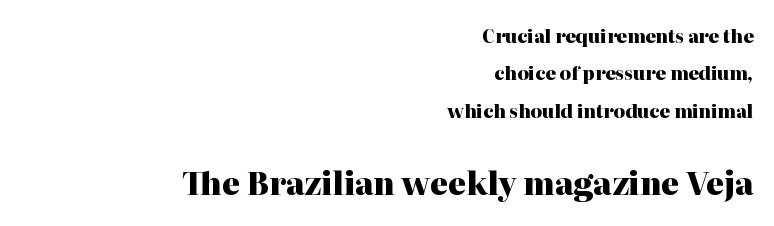
The image shows 31 px heavy serif type, upright; set right-aligned, loose line spacing (2.07x), normal letter spacing, not underlined; the second (bottom) block is 1.72x larger; high stroke contrast and a medium x-height.
